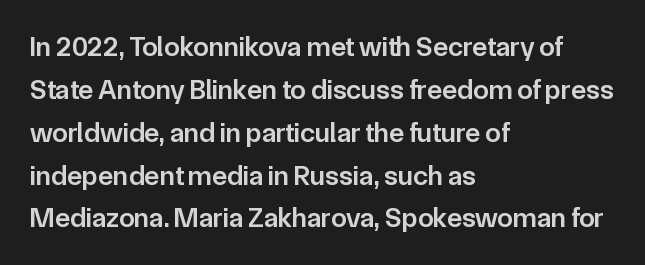
Typographically, this falls in the sans-serif category. The rendering keeps characters at their native spacing. Summary of weight: moderately heavy, a semibold. You can tell it's not italic because the verticals are truly vertical. A classic flush-left, rag-right setting is used for this passage.
